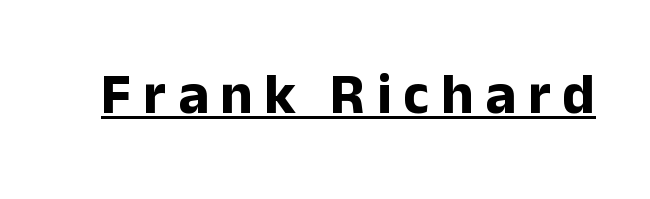
Unlike a traditional serif, this face leaves its strokes unadorned. Weight check: bold — yes, fully. Notice how a bar underscores the lettering throughout. Caption: expanded tracking, letters set apart. Does the lettering tilt? It doesn't — this is upright. Looks like regular typesetting: each glyph gets only the width it needs.
